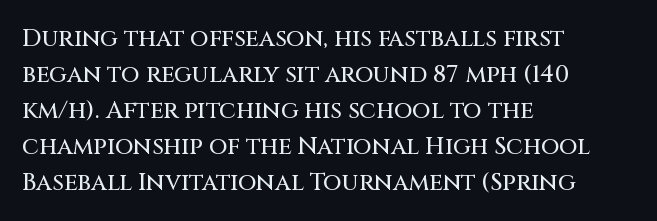
The image shows 24 px text type, upright; set left-aligned, normal line spacing (1.5x), normal letter spacing, not underlined.
